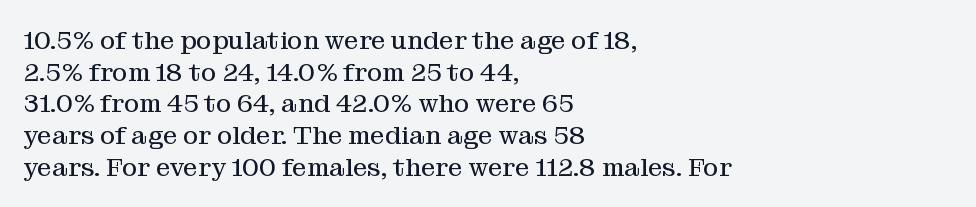
{"italic": "no", "bold": "no", "underline": "no", "align": "left", "line_spacing_ratio": 1.22, "letter_spacing": "normal", "letter_spacing_em": 0.0, "glyph_px": 26}
